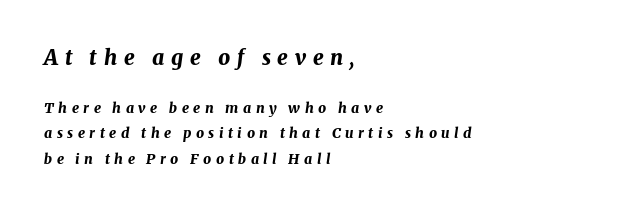
The image shows 21 px bold type, italic (leaning right); set left-aligned, line spacing 1.82x, unusually wide letter spacing (+0.32 em), not underlined; the first (top) block is 1.5x larger.
